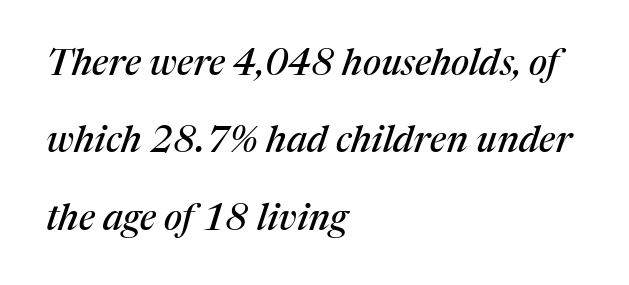
The image shows 37 px serif type, italic (leaning right); set left-aligned, loose line spacing (2.09x), normal letter spacing, not underlined; medium stroke contrast and a medium x-height.
